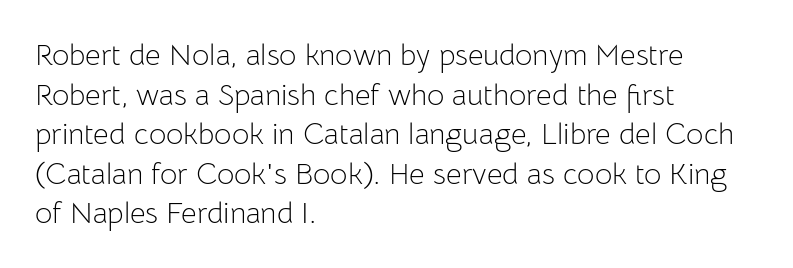
Q: Is the text bold? A: No.
Q: Is the text italic (slanted)? A: No, it is upright.
Q: Is the typeface a serif or a sans-serif typeface? A: Sans-serif.
Q: Is the text underlined? A: No.
Q: How is the paragraph aligned? A: Left-aligned.
Q: Is the spacing between letters normal or unusually wide? A: Normal.
Q: Is the spacing between lines tight, normal or loose? A: Normal.
Q: Width (condensed, normal, or wide)? A: Normal.
Q: Stroke contrast? A: Low.
Q: x-height? A: Medium.
Q: Monospaced? A: No.
